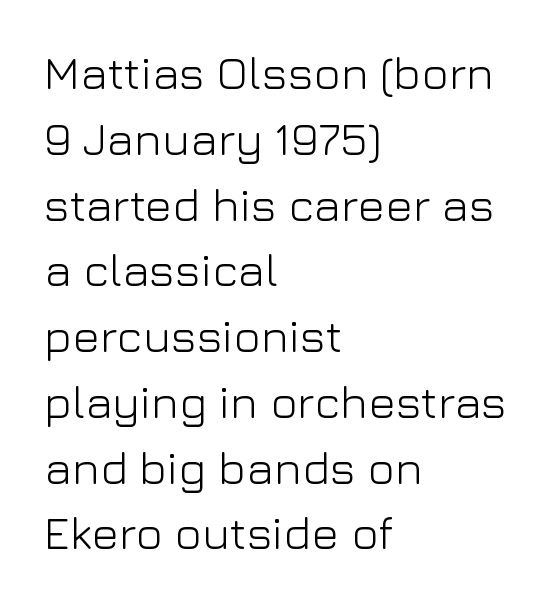
There is no visible air inserted between adjacent glyphs. Ink coverage per letter is moderate at most. If you drew a ruler down the left edge, every line would touch it. Check where the strokes stop: nothing finishes them off — pure sans. The strip under each line holds only bare page.
